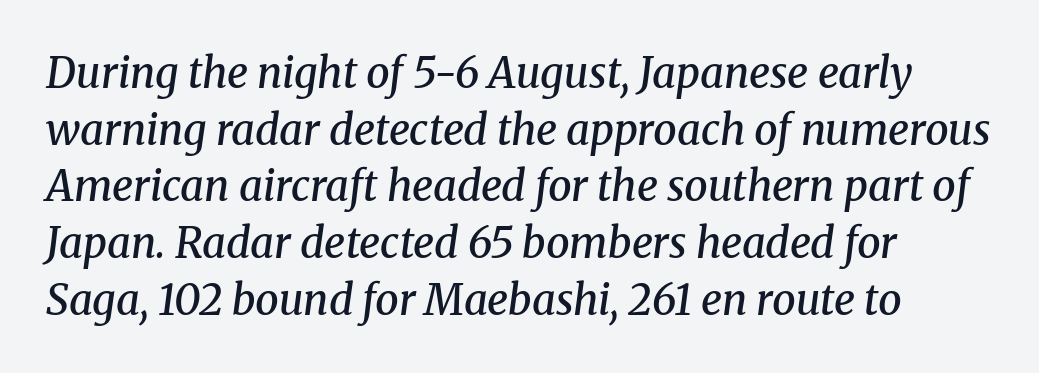
Q: Is the text bold? A: Semi-bold.
Q: Is the text italic (slanted)? A: Yes, it leans right by about 8 degrees.
Q: Is the typeface a serif or a sans-serif typeface? A: Serif.
Q: Is the text underlined? A: No.
Q: How is the paragraph aligned? A: Left-aligned.
Q: Is the spacing between letters normal or unusually wide? A: Normal.
Q: Is the spacing between lines tight, normal or loose? A: Normal.
Q: Width (condensed, normal, or wide)? A: Normal.
Q: Stroke contrast? A: Medium.
Q: x-height? A: Medium.
Q: Monospaced? A: No.
